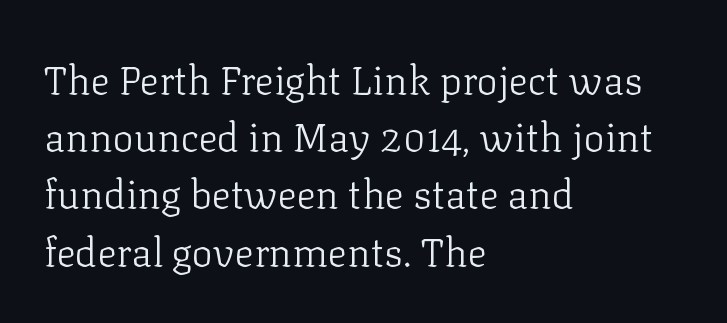
Stroke thickness stays within the range of a standard reading face or lighter. These lines are set flush left with a ragged right edge. Characters remain perfectly vertical along every line. Has an underline been added? It has not.
